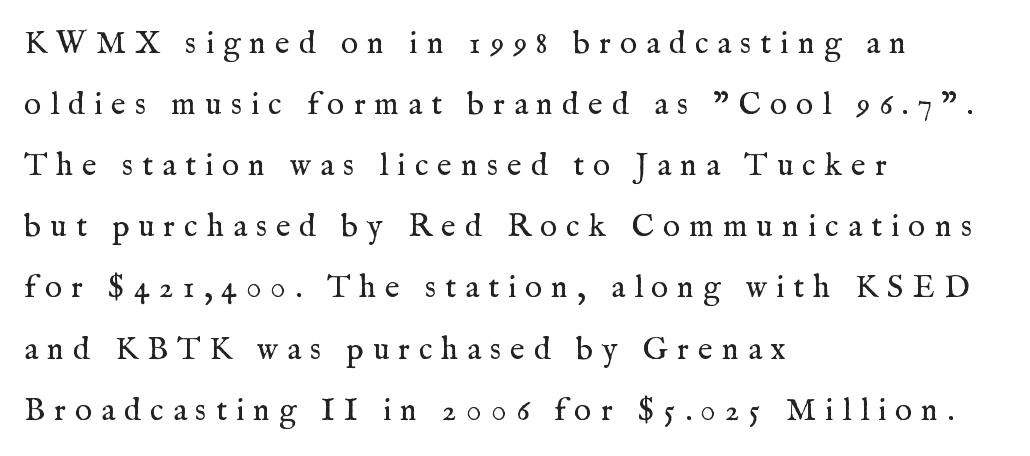
Q: Is the text bold? A: No.
Q: Is the text italic (slanted)? A: No, it is upright.
Q: Is the typeface a serif or a sans-serif typeface? A: Serif.
Q: Is the text underlined? A: No.
Q: How is the paragraph aligned? A: Left-aligned.
Q: Is the spacing between letters normal or unusually wide? A: Unusually wide.
Q: Is the spacing between lines tight, normal or loose? A: Loose.
Q: Width (condensed, normal, or wide)? A: Normal.
Q: Stroke contrast? A: Medium.
Q: x-height? A: Medium.
Q: Monospaced? A: No.
